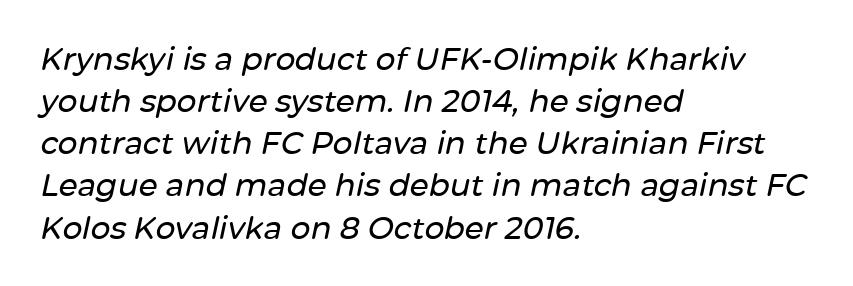
{"italic": "yes", "lean": "right", "slant_degrees": 12, "width": "normal", "stroke_contrast": "low", "x_height": "medium", "monospaced": "no", "underline": "no", "align": "left", "line_spacing": "normal", "line_spacing_ratio": 1.36, "letter_spacing": "normal", "letter_spacing_em": 0.0, "glyph_px": 31}
